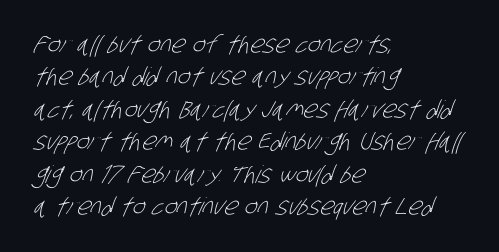
{"bold": "no", "underline": "no", "align": "left", "line_spacing": "normal", "line_spacing_ratio": 1.35, "letter_spacing": "normal", "letter_spacing_em": 0.0, "glyph_px": 24}
